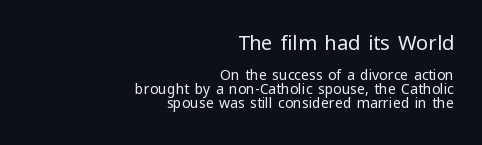
Look at the tracking — it's just the regular setting, nothing added. Visually, the top section dominates because its glyphs are scaled up. Summary of vertical rhythm: compact, with narrow interline spacing. The area under the type is left untouched. Notice how the stems are strictly vertical — no italics here. Weight: regular or lighter.
